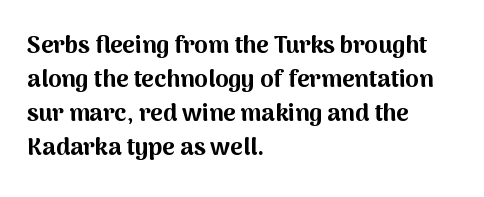
The passage shown stacks its lines at a standard gap. These lines keep a tight, regular rhythm from letter to letter. Descenders hang freely into open space. The sample has been set heavy, in full bold. Leftover space on each line is placed entirely after the last word. Nope, not italic — everything's standing straight.
